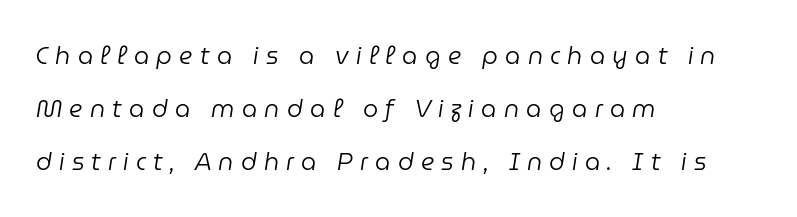
The image shows 24 px text type, italic (leaning right); set left-aligned, loose line spacing (2.2x), unusually wide letter spacing (+0.3 em), not underlined.
